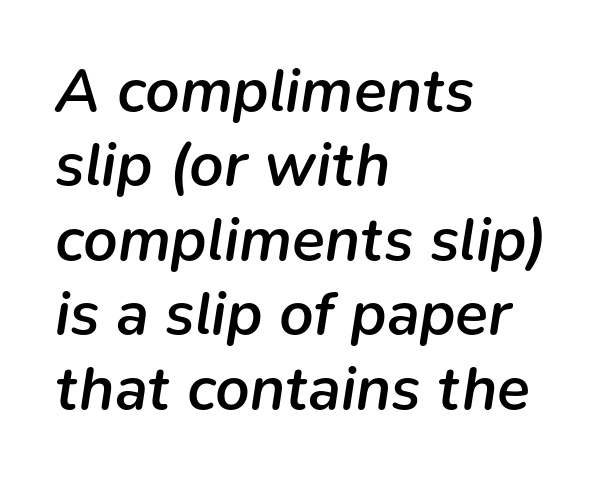
The image shows 61 px semibold type, italic (leaning right); set left-aligned, line spacing 1.22x, normal letter spacing, not underlined; low stroke contrast and a medium x-height.
